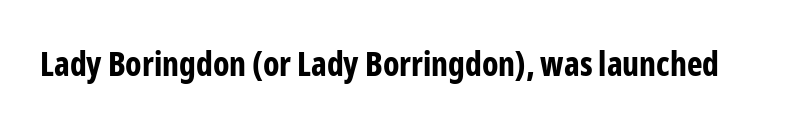
The image shows 33 px bold, condensed sans-serif type, upright; set normal letter spacing, not underlined; low stroke contrast and a medium x-height.
